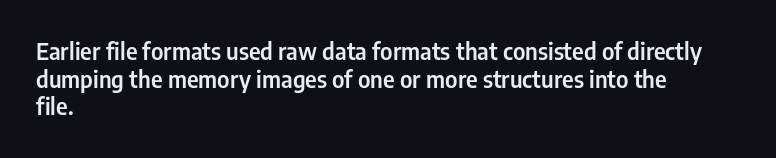
The image shows 23 px text type, upright; set left-aligned, line spacing 1.2x, normal letter spacing, not underlined.
